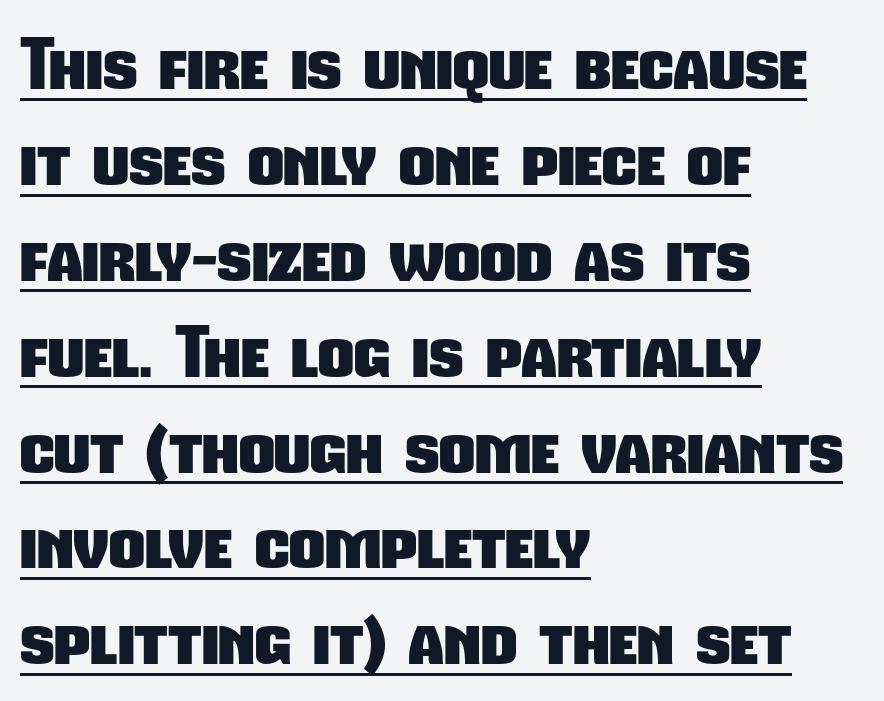
The compositor pushed each line to the left boundary. The passage shown stacks its lines at a standard gap. I'd describe the lettering as bold — thick and assertive. A typesetter would call this proportional, since set widths differ per character. Every word sits above its own underline. The type is set solid horizontally, with unmodified tracking.
